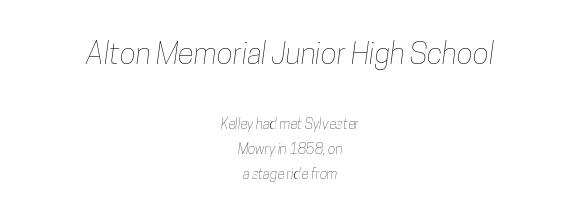
{"width": "condensed", "stroke_contrast": "low", "x_height": "medium", "monospaced": "no", "underline": "no", "align": "center", "line_spacing_ratio": 1.77, "letter_spacing": "normal", "letter_spacing_em": 0.0, "larger_block": "first", "size_ratio": 2.14, "glyph_px": 30}
